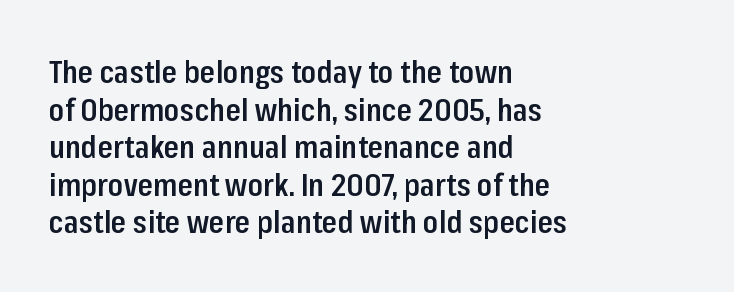
A roman cut, with each character standing at attention. The horizontal fit of the characters is conventional and even. If you drew a ruler down the left edge, every line would touch it. Regarding serifs, this sample does without them. As a designer I'd log this as weight 600, semibold. Check under the words: just untouched page.
